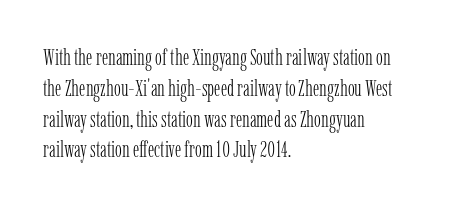
Descenders are the only things crossing below the line. The font sits on the lighter half of the weight spectrum, regular included. Does the copy run flush right? No — it runs flush left. Vertically, the passage feels balanced, rows spaced as you'd expect.
